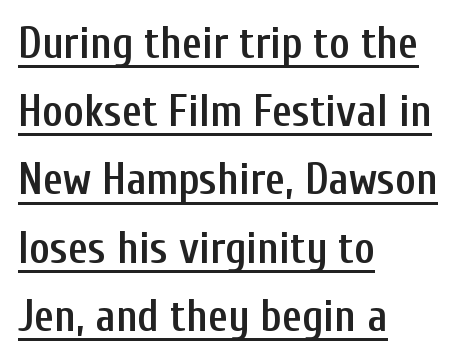
Q: Is the text bold? A: Semi-bold.
Q: Is the text italic (slanted)? A: No, it is upright.
Q: Is the typeface a serif or a sans-serif typeface? A: Sans-serif.
Q: Is the text underlined? A: Yes.
Q: How is the paragraph aligned? A: Left-aligned.
Q: Is the spacing between letters normal or unusually wide? A: Normal.
Q: Is the spacing between lines tight, normal or loose? A: Normal.
Q: Width (condensed, normal, or wide)? A: Condensed.
Q: Stroke contrast? A: Low.
Q: x-height? A: Medium.
Q: Monospaced? A: No.
